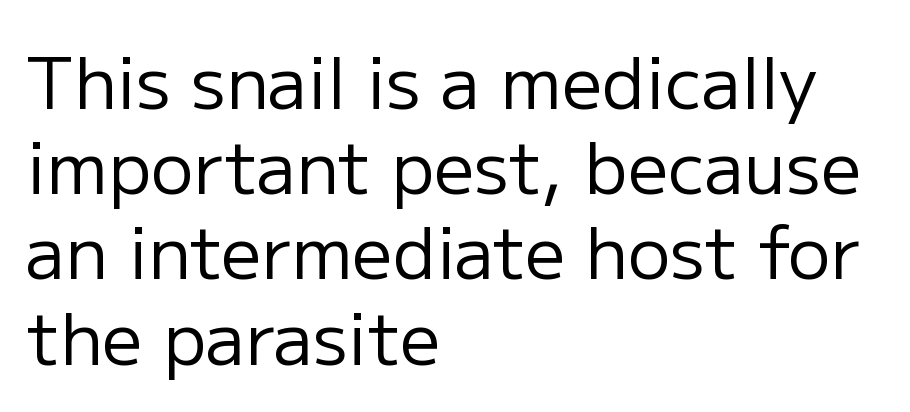
The image shows 71 px regular-weight sans-serif type, upright; set left-aligned, line spacing 1.2x, normal letter spacing, not underlined; low stroke contrast and a medium x-height.
